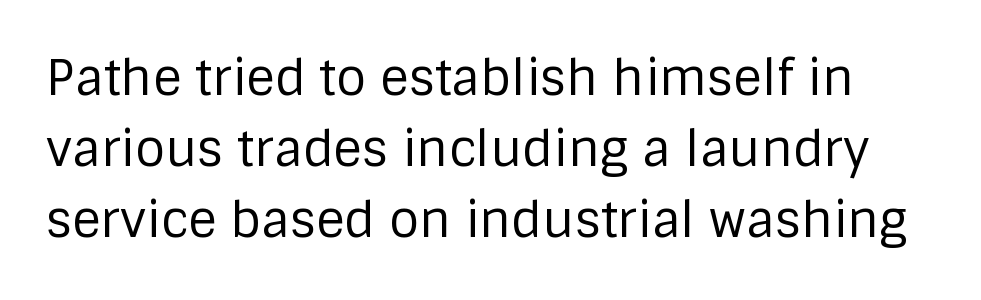
Observe the absence of serifs on each vertical stroke in this sample. Observe the ordinary spacing: letters are neighbours, not strangers. The area under the type is left untouched. Students, observe: this is what conventionally led text looks like. Compared with a typical body face, this is equally light or lighter still.
